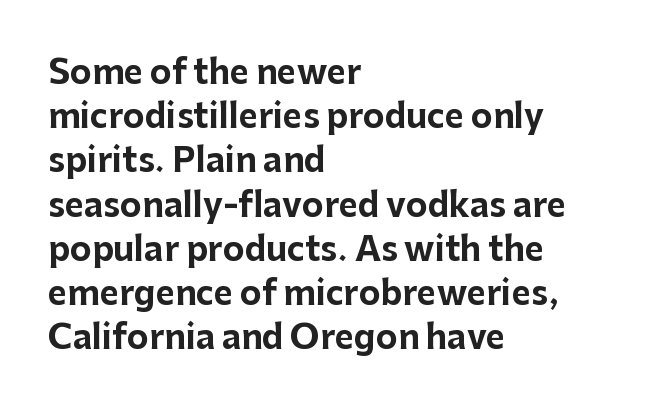
The image shows 33 px bold sans-serif type, upright; set left-aligned, normal line spacing (1.34x), normal letter spacing, not underlined; low stroke contrast and a medium x-height.
